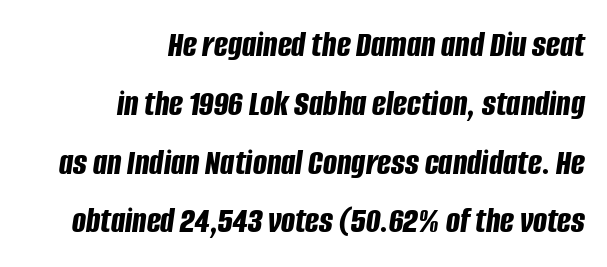
The image shows 37 px bold, condensed type, italic (leaning right); set right-aligned, normal line spacing (1.59x), normal letter spacing, not underlined; low stroke contrast and a large x-height.
